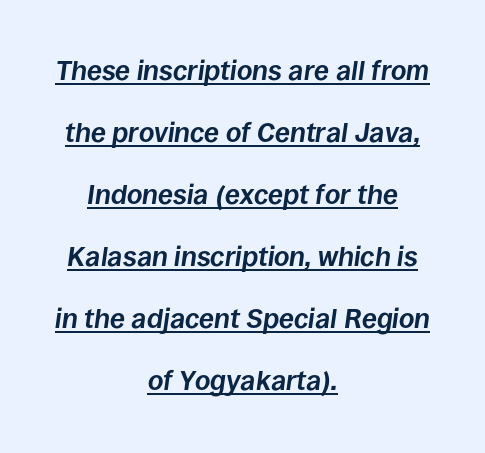
The image shows 27 px bold type, italic (leaning right); set centered, loose line spacing (2.3x), normal letter spacing, underlined.
